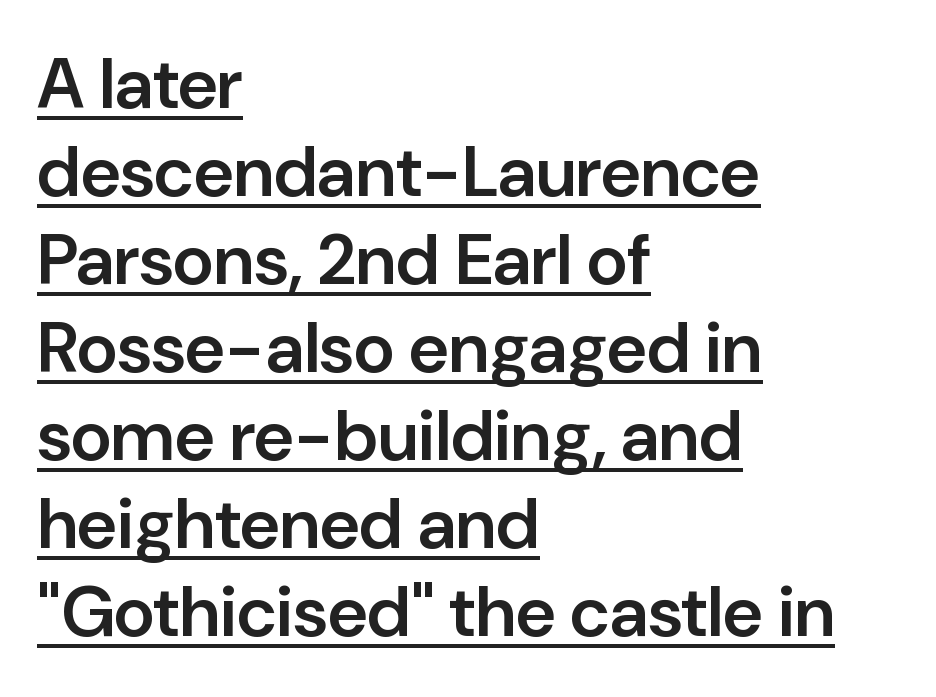
No extra tracking has been applied to these lines. Beneath each row of characters lies a ruled line. Summary of weight: moderately heavy, a semibold. You could not count columns in this text — the font is proportionally spaced. Ascenders rise straight up at ninety degrees.
